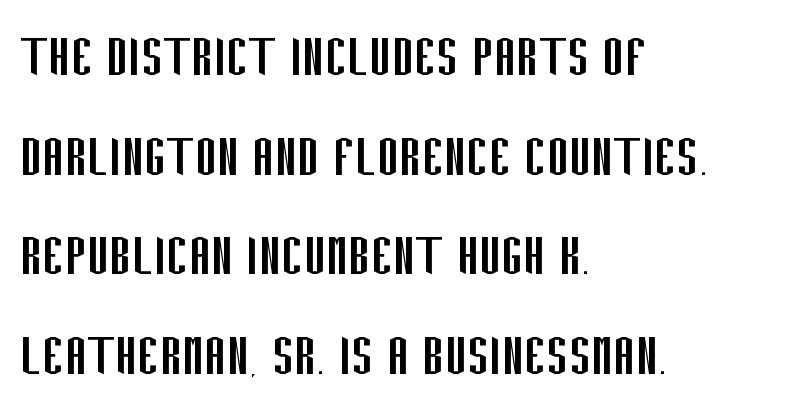
Q: Is the text bold? A: No.
Q: Is the text italic (slanted)? A: No, it is upright.
Q: Is the typeface a serif or a sans-serif typeface? A: Sans-serif.
Q: Is the text underlined? A: No.
Q: How is the paragraph aligned? A: Left-aligned.
Q: Is the spacing between letters normal or unusually wide? A: Normal.
Q: Is the spacing between lines tight, normal or loose? A: Normal.
Q: Width (condensed, normal, or wide)? A: Condensed.
Q: Stroke contrast? A: Low.
Q: x-height? A: Large.
Q: Monospaced? A: No.
